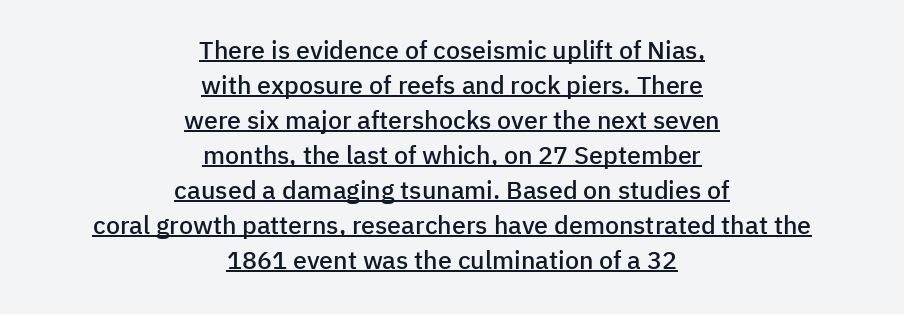
{"italic": "no", "bold": "semi", "underline": "yes", "align": "center", "line_spacing": "normal", "line_spacing_ratio": 1.4, "letter_spacing": "normal", "letter_spacing_em": 0.0, "glyph_px": 25}
